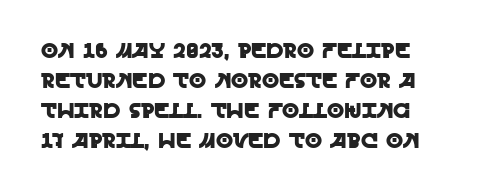
Q: Is the text italic (slanted)? A: No, it is upright.
Q: Is the text underlined? A: No.
Q: Is the spacing between letters normal or unusually wide? A: Normal.
Q: Is the spacing between lines tight, normal or loose? A: Normal.
